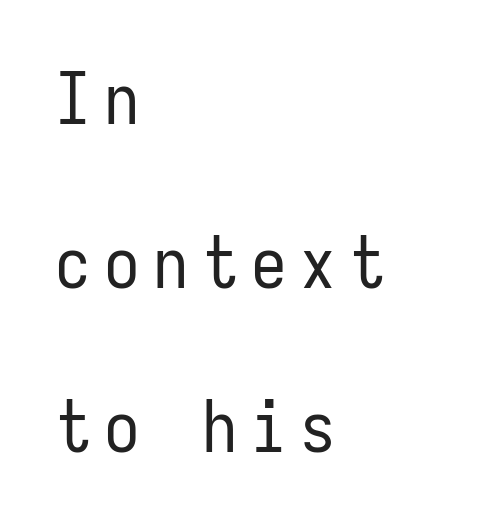
{"serif": "no", "italic": "no", "bold": "no", "weight": "regular", "width": "condensed", "stroke_contrast": "low", "x_height": "medium", "monospaced": "yes", "underline": "no", "align": "left", "line_spacing": "loose", "line_spacing_ratio": 2.31, "glyph_px": 71}
